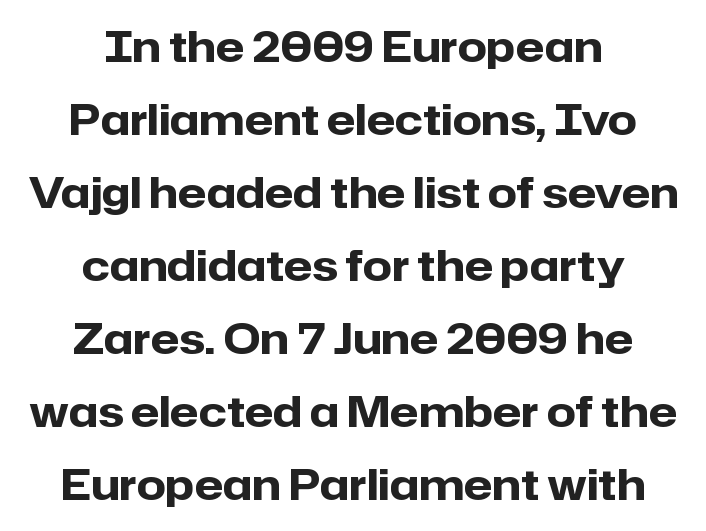
The typeface chosen for these lines omits serifs. The glyphs are unaccompanied by any horizontal stroke below them. Ordinary non-slanted type is in use. The gaps between neighbouring characters are ordinary and unremarkable.
